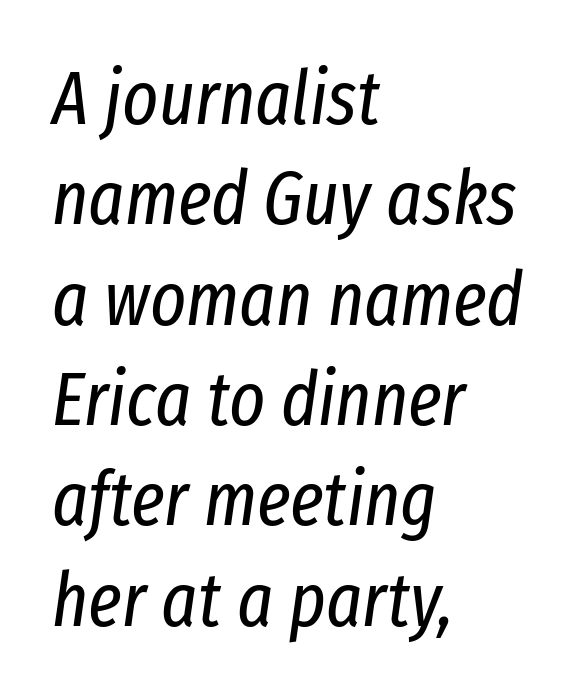
The ragged edge is on the right, which tells us the setting is flush left. The characters are drawn with everyday or finer stroke widths. The line texture is even and compact thanks to regular tracking. Underline: absent. The axis of the letterforms is tilted away from vertical.
